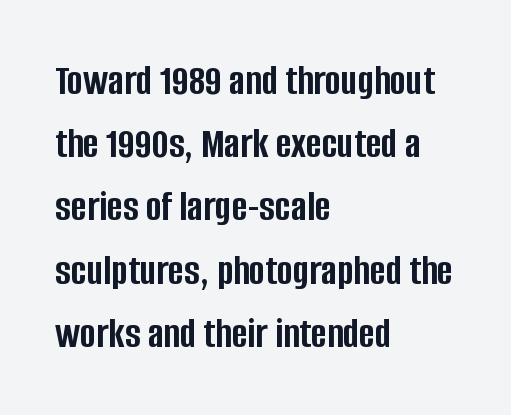
Which margin do the lines hug? The left one — the right edge is uneven. Serifs: no, the terminals of the letterforms are clean. Honestly, the letter spacing is just normal — you wouldn't notice it. The typesetting leans heavy: a genuine bold. The line-height multiplier appears to be the usual default.
